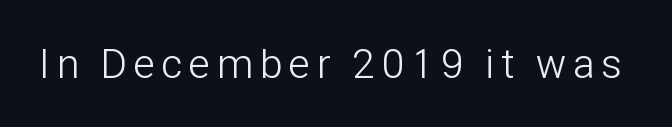
Weight: in the light-to-regular range. The passage shown is typeset with a sans-serif family. When letters stand straight like this, we call the style roman or upright. The letters advance in unequal steps, a hallmark of proportional type. Just letters on the line, the space beneath them empty.
